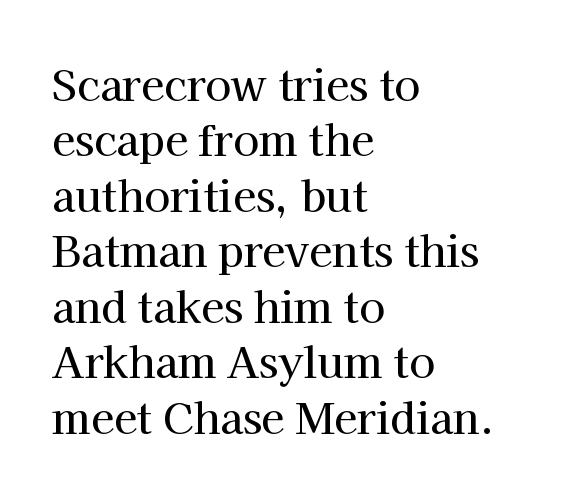
Typeset ragged right — the left edge is the straight one. Ascenders rise straight up at ninety degrees. The area under the type is left untouched. Leading: standard. Letter spacing: default. The passage shown is typed in a proportional face where columns would drift.
